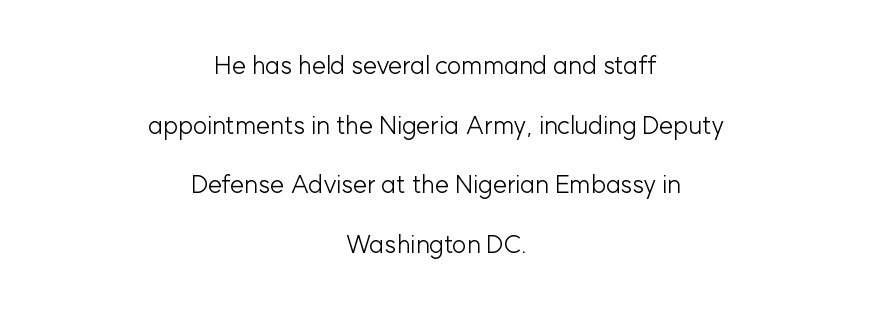
Q: Is the text bold? A: No.
Q: Is the text italic (slanted)? A: No, it is upright.
Q: Is the text underlined? A: No.
Q: How is the paragraph aligned? A: Centered.
Q: Is the spacing between letters normal or unusually wide? A: Normal.
Q: Is the spacing between lines tight, normal or loose? A: Loose.
